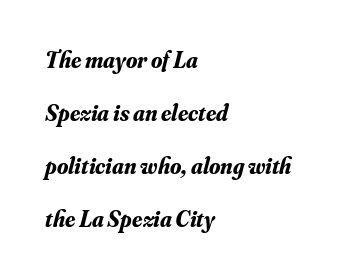
The image shows 23 px bold type, italic (leaning right); set left-aligned, loose line spacing (2.3x), normal letter spacing, not underlined.
